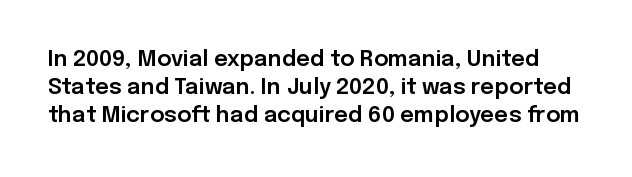
Nothing unusual about the tracking: characters are spaced as the font intends. Notice how descenders clear the ascenders below comfortably — that's standard leading. A roman cut, with each character standing at attention. Bare-footed words on every line.
